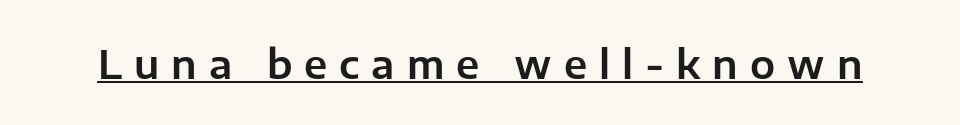
Q: Is the text italic (slanted)? A: No, it is upright.
Q: Is the typeface a serif or a sans-serif typeface? A: Sans-serif.
Q: Is the text underlined? A: Yes.
Q: Is the spacing between letters normal or unusually wide? A: Unusually wide.
Q: Width (condensed, normal, or wide)? A: Normal.
Q: Stroke contrast? A: Low.
Q: x-height? A: Medium.
Q: Monospaced? A: No.
